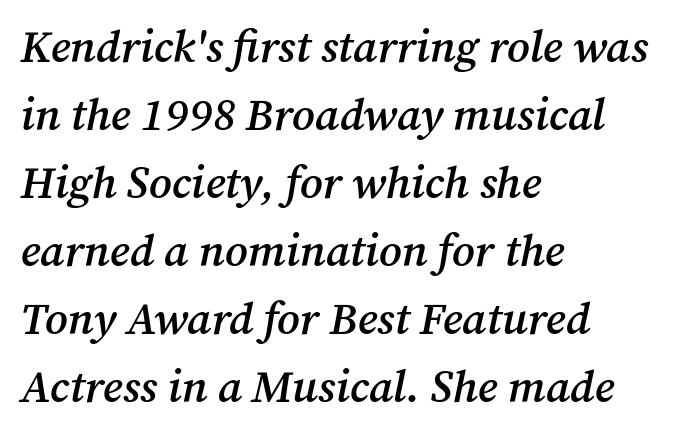
{"serif": "yes", "italic": "yes", "lean": "right", "slant_degrees": 12, "bold": "semi", "weight": "semibold", "width": "normal", "stroke_contrast": "medium", "x_height": "medium", "monospaced": "no", "underline": "no", "align": "left", "line_spacing": "normal", "line_spacing_ratio": 1.51, "letter_spacing": "normal", "letter_spacing_em": 0.0, "glyph_px": 45}
